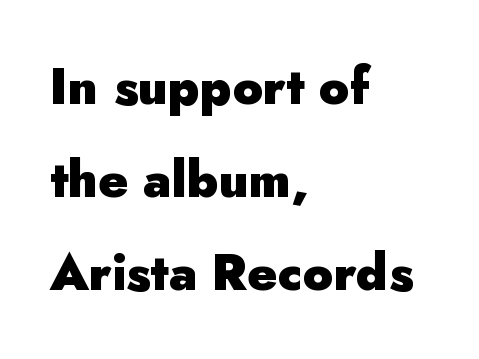
{"serif": "no", "italic": "no", "bold": "yes", "weight": "heavy", "width": "normal", "stroke_contrast": "low", "x_height": "small", "monospaced": "no", "underline": "no", "align": "left", "line_spacing_ratio": 1.86, "letter_spacing": "normal", "letter_spacing_em": 0.0, "glyph_px": 50}
